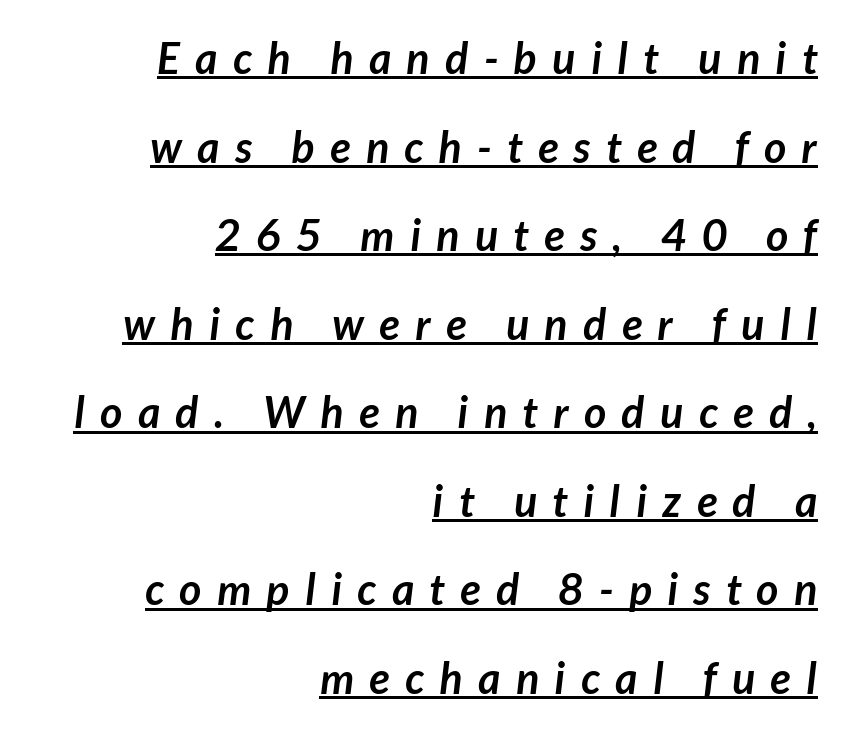
Is this a fixed-width face? No — the glyphs have proportional, varying widths. Compared with undecorated copy, this sample adds a rule below the words. A full-strength bold gives these letters their thick strokes. The gaps between neighbouring characters are conspicuously large. The setting favours the right margin, as signatures and pull-quotes sometimes do. This is sans-serif lettering, the kind often seen on screens and signage.
